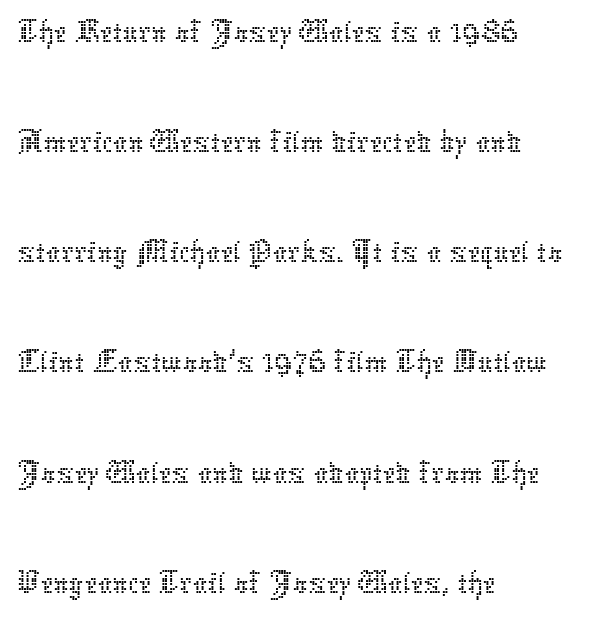
{"italic": "no", "bold": "no", "weight": "thin", "width": "normal", "stroke_contrast": "low", "x_height": "medium", "monospaced": "no", "underline": "no", "align": "left", "line_spacing": "normal", "line_spacing_ratio": 1.53, "letter_spacing": "normal", "letter_spacing_em": 0.0, "glyph_px": 72}
